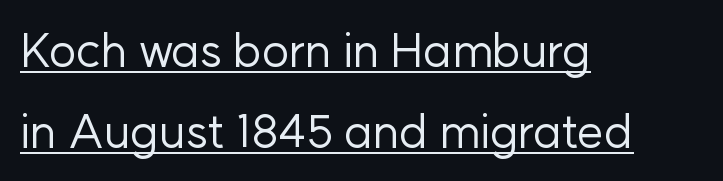
Q: Is the text bold? A: No.
Q: Is the text italic (slanted)? A: No, it is upright.
Q: Is the typeface a serif or a sans-serif typeface? A: Sans-serif.
Q: Is the text underlined? A: Yes.
Q: How is the paragraph aligned? A: Left-aligned.
Q: Is the spacing between letters normal or unusually wide? A: Normal.
Q: Width (condensed, normal, or wide)? A: Normal.
Q: Stroke contrast? A: Low.
Q: x-height? A: Medium.
Q: Monospaced? A: No.
